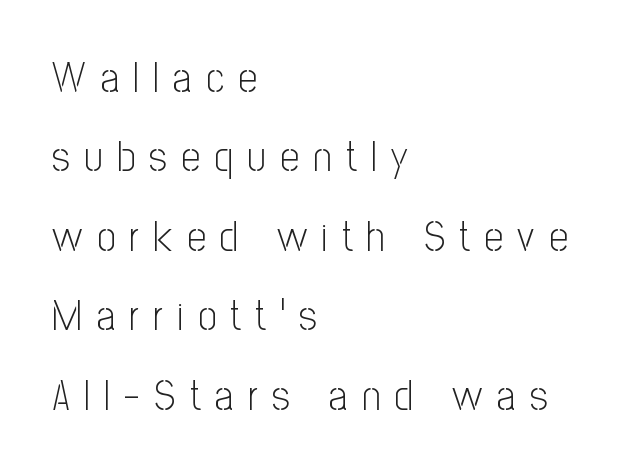
The image shows 42 px light, condensed sans-serif type, upright; set left-aligned, line spacing 1.89x, unusually wide letter spacing (+0.34 em), not underlined; low stroke contrast and a medium x-height.
